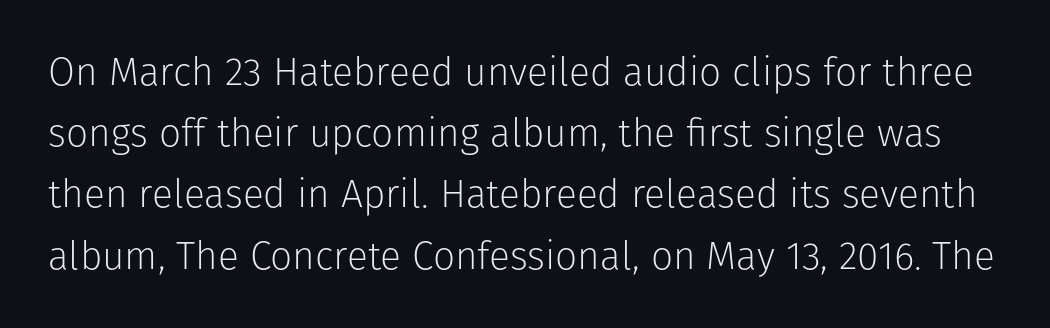
The image shows 39 px light sans-serif type, upright; set normal line spacing (1.57x), normal letter spacing, not underlined; low stroke contrast and a medium x-height.
